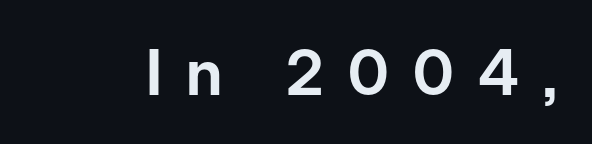
{"serif": "no", "italic": "no", "width": "normal", "stroke_contrast": "low", "x_height": "medium", "monospaced": "no", "underline": "no", "letter_spacing": "wide", "letter_spacing_em": 0.39, "glyph_px": 63}
